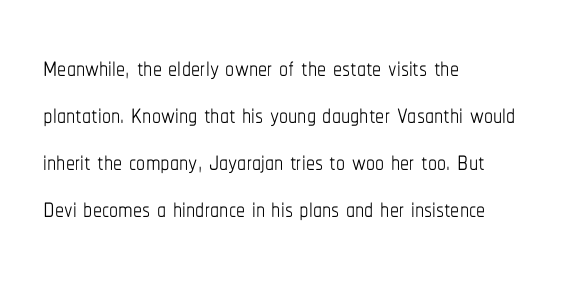
The image shows 36 px thin, condensed type, upright; set left-aligned, normal line spacing (1.31x), normal letter spacing, not underlined; low stroke contrast and a medium x-height.
